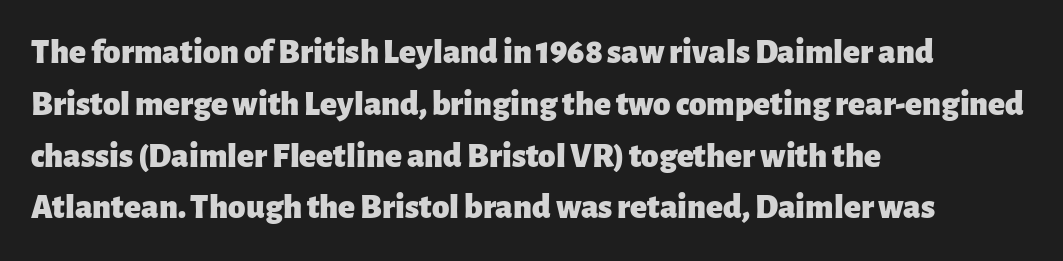
If you drew a ruler down the left edge, every line would touch it. A full-strength bold gives these letters their thick strokes. These lines are composed in type without serifs. Just letters on the line, the space beneath them empty. Leading: standard. Caption: standard tracking, unaltered.
